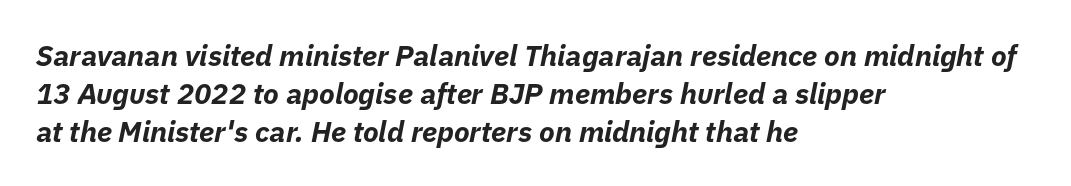
{"italic": "yes", "lean": "right", "slant_degrees": 11, "bold": "yes", "weight": "bold", "width": "normal", "stroke_contrast": "low", "x_height": "medium", "monospaced": "no", "underline": "no", "align": "left", "line_spacing": "normal", "line_spacing_ratio": 1.31, "letter_spacing": "normal", "letter_spacing_em": 0.0, "glyph_px": 29}
